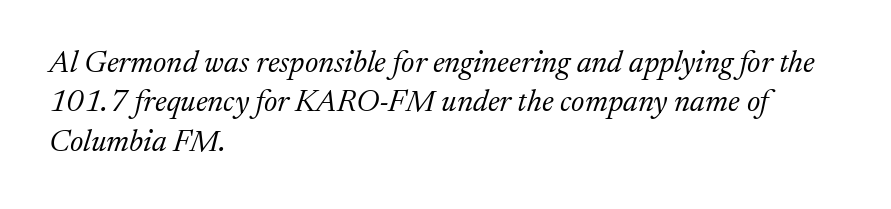
The image shows 31 px light serif type, italic (leaning right); set left-aligned, normal line spacing (1.27x), normal letter spacing, not underlined; medium stroke contrast and a medium x-height.
